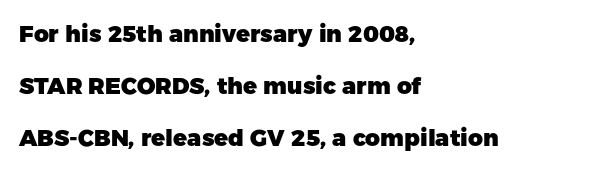
The image shows 23 px bold type, upright; set left-aligned, loose line spacing (2.26x), normal letter spacing, not underlined.
